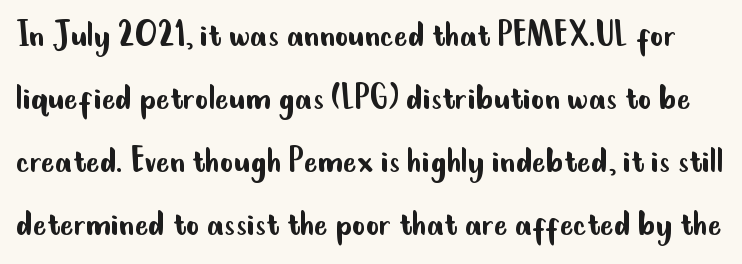
{"serif": "no", "italic": "no", "bold": "no", "weight": "regular", "width": "condensed", "stroke_contrast": "low", "x_height": "small", "monospaced": "no", "underline": "no", "line_spacing": "normal", "line_spacing_ratio": 1.54, "letter_spacing": "normal", "letter_spacing_em": 0.0, "glyph_px": 41}
